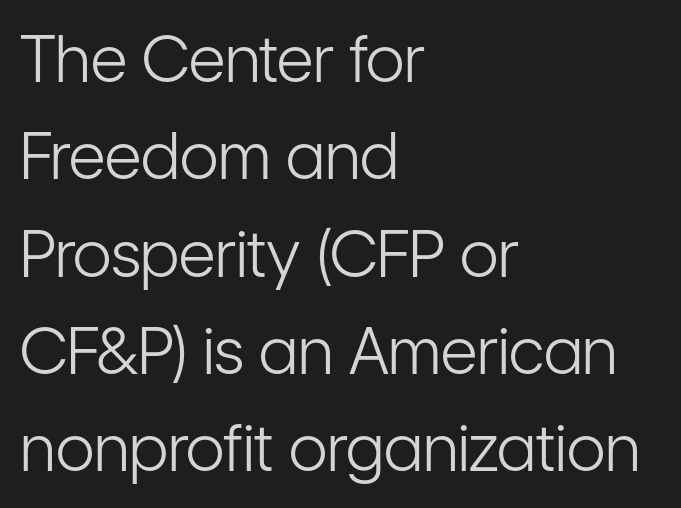
{"serif": "no", "italic": "no", "bold": "no", "weight": "light", "width": "condensed", "stroke_contrast": "low", "x_height": "medium", "monospaced": "no", "underline": "no", "align": "left", "line_spacing": "normal", "line_spacing_ratio": 1.52, "letter_spacing": "normal", "letter_spacing_em": 0.0, "glyph_px": 64}
